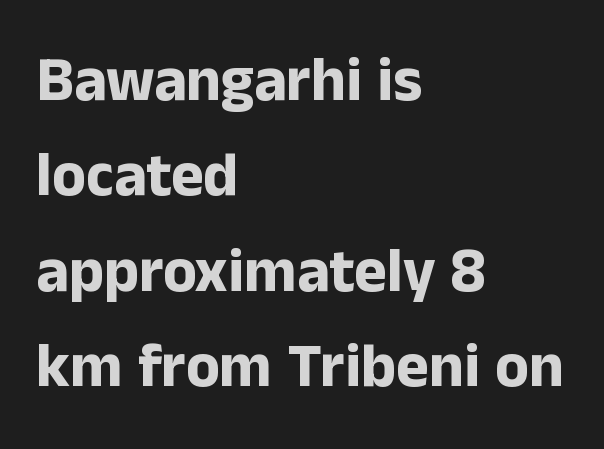
Q: Is the text bold? A: Yes.
Q: Is the text italic (slanted)? A: No, it is upright.
Q: Is the typeface a serif or a sans-serif typeface? A: Sans-serif.
Q: Is the text underlined? A: No.
Q: How is the paragraph aligned? A: Left-aligned.
Q: Is the spacing between letters normal or unusually wide? A: Normal.
Q: Is the spacing between lines tight, normal or loose? A: Normal.
Q: Width (condensed, normal, or wide)? A: Normal.
Q: Stroke contrast? A: Low.
Q: x-height? A: Medium.
Q: Monospaced? A: No.
